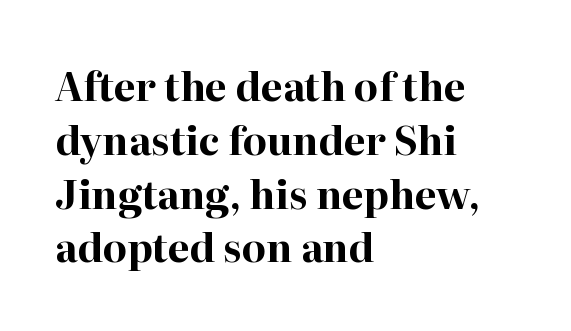
Q: Is the text bold? A: Yes.
Q: Is the text italic (slanted)? A: No, it is upright.
Q: Is the typeface a serif or a sans-serif typeface? A: Serif.
Q: Is the text underlined? A: No.
Q: How is the paragraph aligned? A: Left-aligned.
Q: Is the spacing between letters normal or unusually wide? A: Normal.
Q: Is the spacing between lines tight, normal or loose? A: Normal.
Q: Width (condensed, normal, or wide)? A: Normal.
Q: Stroke contrast? A: High.
Q: x-height? A: Medium.
Q: Monospaced? A: No.
